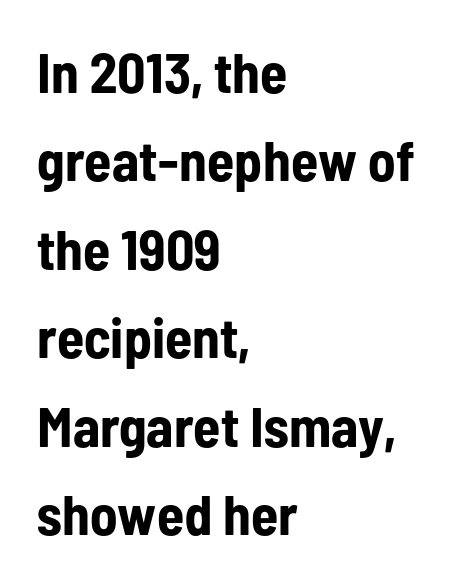
Q: Is the text bold? A: Yes.
Q: Is the text italic (slanted)? A: No, it is upright.
Q: Is the typeface a serif or a sans-serif typeface? A: Sans-serif.
Q: Is the text underlined? A: No.
Q: How is the paragraph aligned? A: Left-aligned.
Q: Is the spacing between letters normal or unusually wide? A: Normal.
Q: Is the spacing between lines tight, normal or loose? A: Normal.
Q: Width (condensed, normal, or wide)? A: Condensed.
Q: Stroke contrast? A: Low.
Q: x-height? A: Medium.
Q: Monospaced? A: No.
